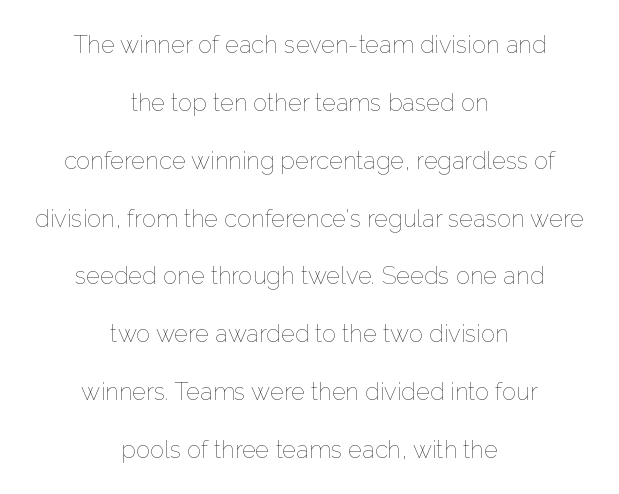
Q: Is the text bold? A: No.
Q: Is the text italic (slanted)? A: No, it is upright.
Q: Is the text underlined? A: No.
Q: How is the paragraph aligned? A: Centered.
Q: Is the spacing between letters normal or unusually wide? A: Normal.
Q: Is the spacing between lines tight, normal or loose? A: Loose.
